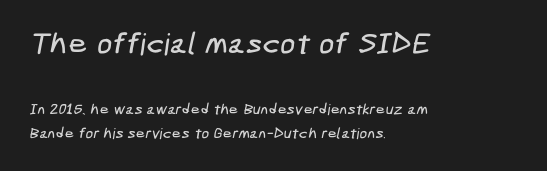
Is the block centered? No — it sits flush against the left margin. The space beneath each line is pristine and unruled. If you measured baseline to baseline, you'd find a middling distance. Nothing sits at the stroke ends, so this counts as sans-serif. This layout puts the oversized block above and the modest block below.
